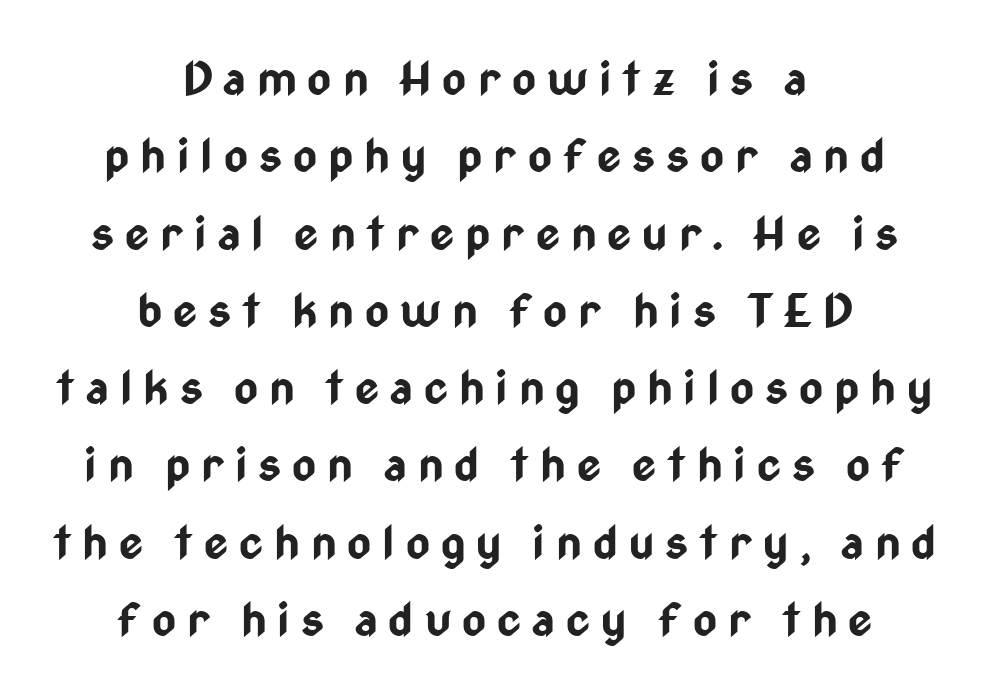
The image shows 46 px bold, condensed sans-serif type, upright; set centered, normal line spacing (1.68x), unusually wide letter spacing (+0.24 em), not underlined; low stroke contrast and a medium x-height.
